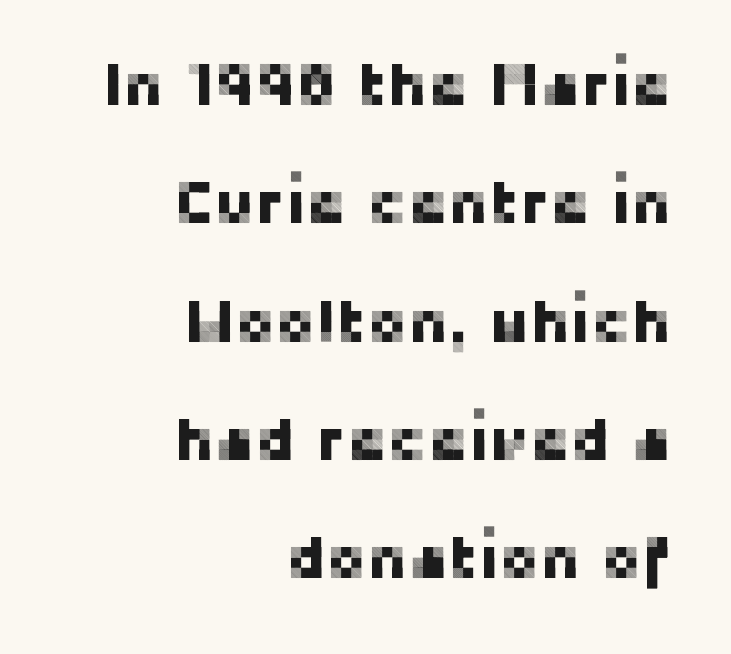
What stands out about the letter spacing? Nothing — it is the standard amount. The strip under each line holds only bare page. The type sits square on the baseline with zero lean. The rag falls on the left side of this text block. The face used here is a sans, in the tradition of grotesques and geometrics.
